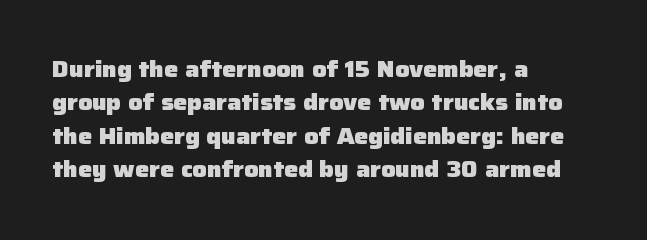
The image shows 22 px bold type, upright; set left-aligned, normal line spacing (1.52x), normal letter spacing, not underlined.
